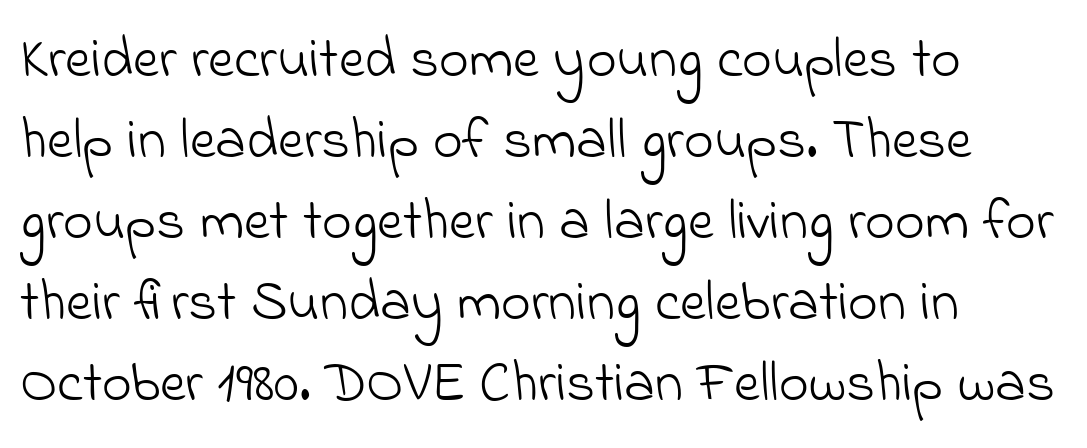
The face used here is proportionally spaced, like ordinary book or web type. This block has exactly the height ordinary leading produces. This rendering leaves character spacing at its baseline value. Typeset ragged right — the left edge is the straight one.
